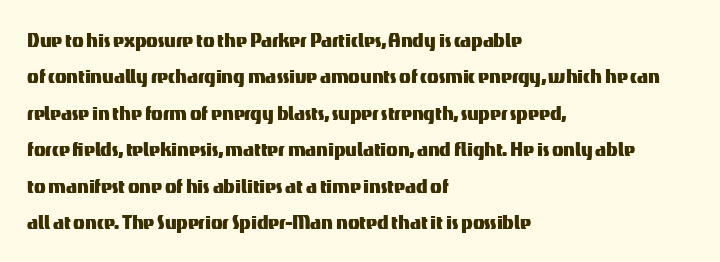
The image shows 24 px text type, upright; set left-aligned, normal line spacing (1.52x), normal letter spacing, not underlined.
